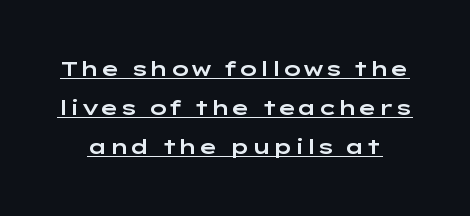
Q: Is the text italic (slanted)? A: No, it is upright.
Q: Is the text underlined? A: Yes.
Q: Is the spacing between letters normal or unusually wide? A: Normal.
